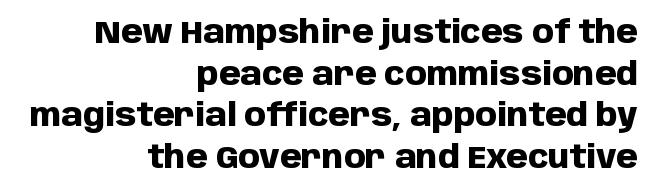
{"serif": "no", "italic": "no", "bold": "yes", "weight": "heavy", "width": "normal", "stroke_contrast": "low", "x_height": "large", "monospaced": "no", "underline": "no", "align": "right", "line_spacing": "normal", "line_spacing_ratio": 1.34, "letter_spacing": "normal", "letter_spacing_em": 0.0, "glyph_px": 31}
